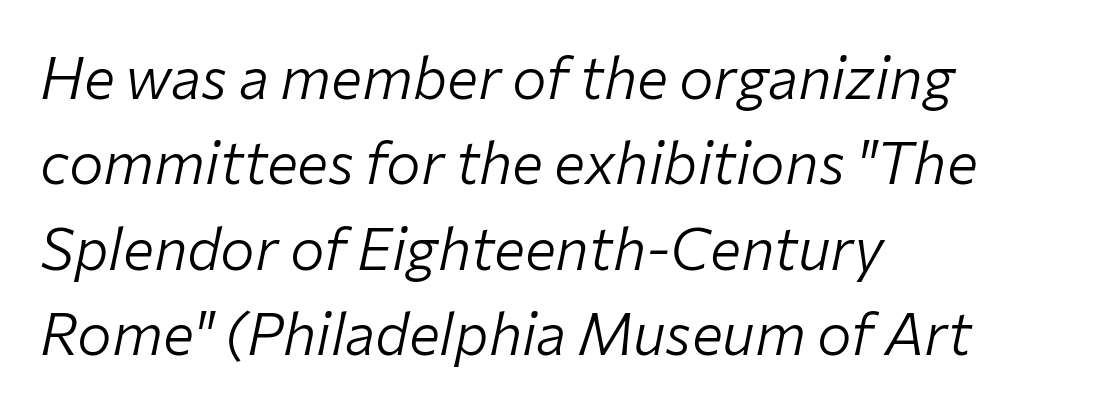
{"italic": "yes", "lean": "right", "slant_degrees": 12, "bold": "no", "weight": "light", "width": "normal", "stroke_contrast": "low", "x_height": "medium", "monospaced": "no", "underline": "no", "align": "left", "line_spacing": "normal", "line_spacing_ratio": 1.47, "letter_spacing": "normal", "letter_spacing_em": 0.0, "glyph_px": 58}
